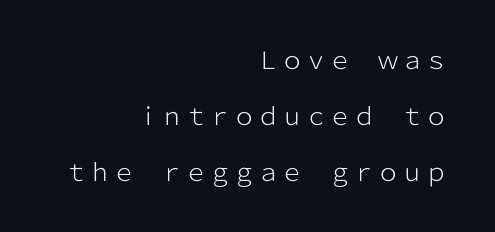
{"italic": "no", "bold": "no", "underline": "no", "align": "right", "line_spacing": "loose", "line_spacing_ratio": 2.34, "letter_spacing": "normal", "letter_spacing_em": 0.0, "glyph_px": 24}
